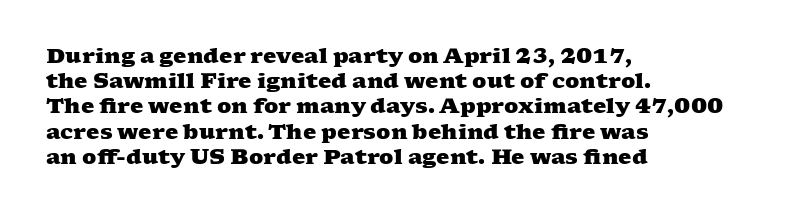
Q: Is the text bold? A: Yes.
Q: Is the text underlined? A: No.
Q: How is the paragraph aligned? A: Left-aligned.
Q: Is the spacing between letters normal or unusually wide? A: Normal.
